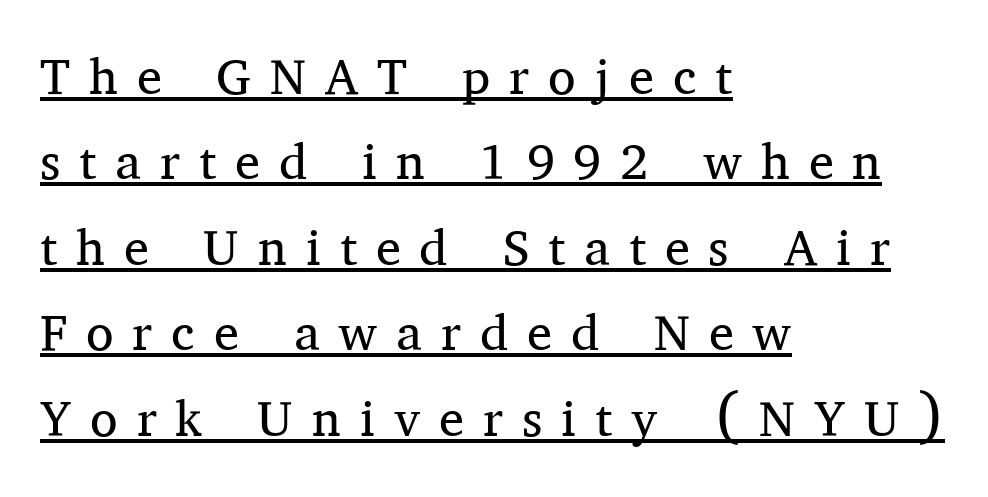
Inter-character spacing is expanded well beyond the font's built-in metrics. When letters stand straight like this, we call the style roman or upright. The letters advance in unequal steps, a hallmark of proportional type. Type style note: has serifs.
